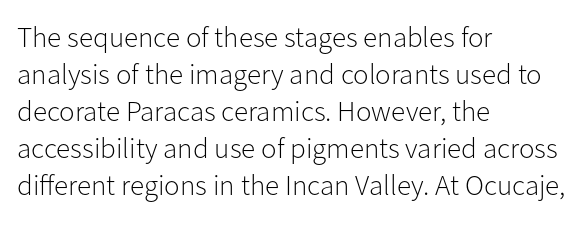
{"serif": "no", "italic": "no", "bold": "no", "weight": "light", "width": "normal", "stroke_contrast": "low", "x_height": "medium", "monospaced": "no", "underline": "no", "align": "left", "line_spacing": "normal", "line_spacing_ratio": 1.28, "letter_spacing": "normal", "letter_spacing_em": 0.0, "glyph_px": 29}
